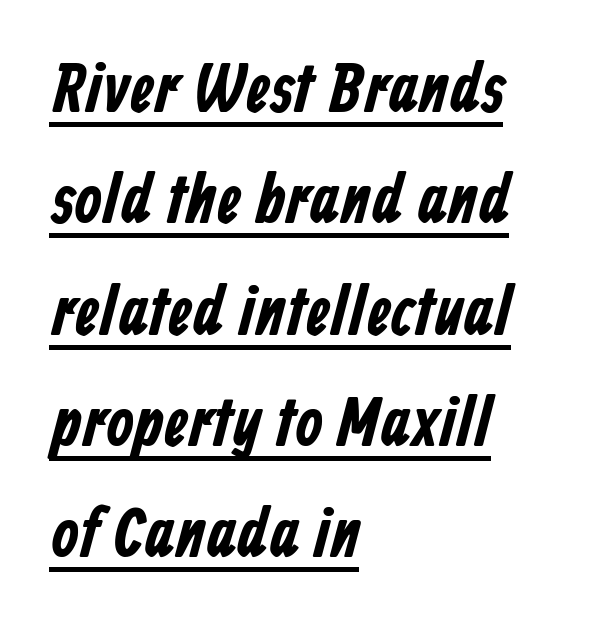
{"serif": "no", "width": "condensed", "stroke_contrast": "low", "x_height": "medium", "monospaced": "no", "underline": "yes", "align": "left", "line_spacing": "normal", "line_spacing_ratio": 1.59, "letter_spacing": "normal", "letter_spacing_em": 0.0, "glyph_px": 70}
